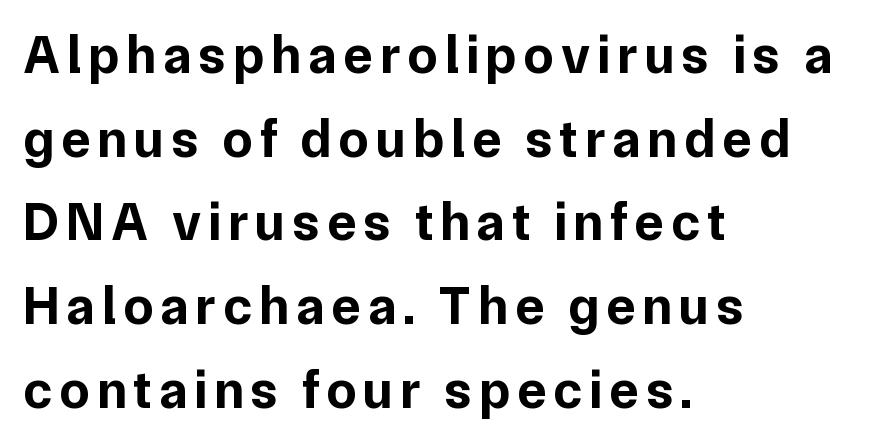
Q: Is the text bold? A: Yes.
Q: Is the text italic (slanted)? A: No, it is upright.
Q: Is the typeface a serif or a sans-serif typeface? A: Sans-serif.
Q: Is the text underlined? A: No.
Q: How is the paragraph aligned? A: Left-aligned.
Q: Is the spacing between lines tight, normal or loose? A: Normal.
Q: Width (condensed, normal, or wide)? A: Normal.
Q: Stroke contrast? A: Low.
Q: x-height? A: Medium.
Q: Monospaced? A: No.
